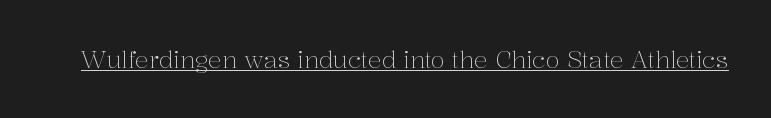
{"italic": "no", "bold": "no", "underline": "yes", "letter_spacing": "normal", "letter_spacing_em": 0.0, "glyph_px": 23}
